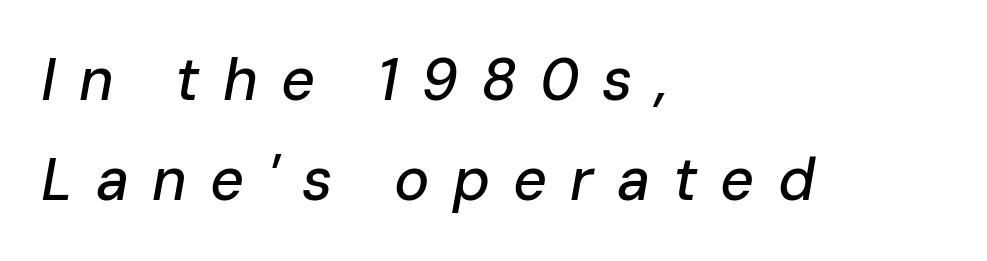
The image shows 59 px text type, italic (leaning right); set left-aligned, normal line spacing (1.7x), unusually wide letter spacing (+0.39 em), not underlined; low stroke contrast and a medium x-height.
